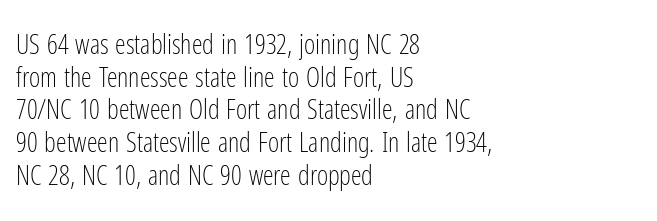
{"italic": "no", "bold": "no", "underline": "no", "align": "left", "line_spacing_ratio": 1.21, "letter_spacing": "normal", "letter_spacing_em": 0.0, "glyph_px": 27}
